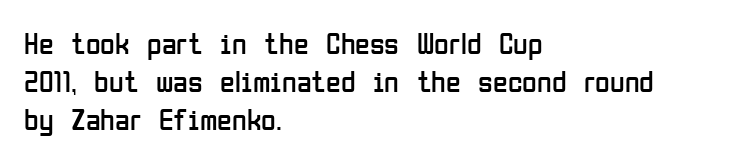
Q: Is the text bold? A: No.
Q: Is the text italic (slanted)? A: No, it is upright.
Q: Is the typeface a serif or a sans-serif typeface? A: Sans-serif.
Q: Is the text underlined? A: No.
Q: How is the paragraph aligned? A: Left-aligned.
Q: Is the spacing between letters normal or unusually wide? A: Normal.
Q: Is the spacing between lines tight, normal or loose? A: Normal.
Q: Width (condensed, normal, or wide)? A: Condensed.
Q: Stroke contrast? A: Low.
Q: x-height? A: Medium.
Q: Monospaced? A: No.
